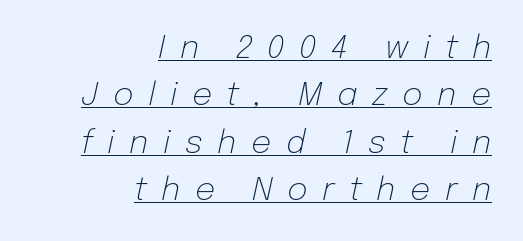
Q: Is the text bold? A: No.
Q: Is the text italic (slanted)? A: Yes, it leans right by about 12 degrees.
Q: Is the text underlined? A: Yes.
Q: How is the paragraph aligned? A: Right-aligned.
Q: Is the spacing between letters normal or unusually wide? A: Unusually wide.
Q: Is the spacing between lines tight, normal or loose? A: Normal.
Q: Width (condensed, normal, or wide)? A: Normal.
Q: Stroke contrast? A: Low.
Q: x-height? A: Medium.
Q: Monospaced? A: No.
